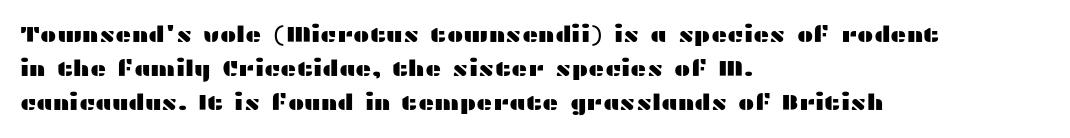
Q: Is the text italic (slanted)? A: No, it is upright.
Q: Is the text underlined? A: No.
Q: How is the paragraph aligned? A: Left-aligned.
Q: Is the spacing between letters normal or unusually wide? A: Normal.
Q: Is the spacing between lines tight, normal or loose? A: Normal.
